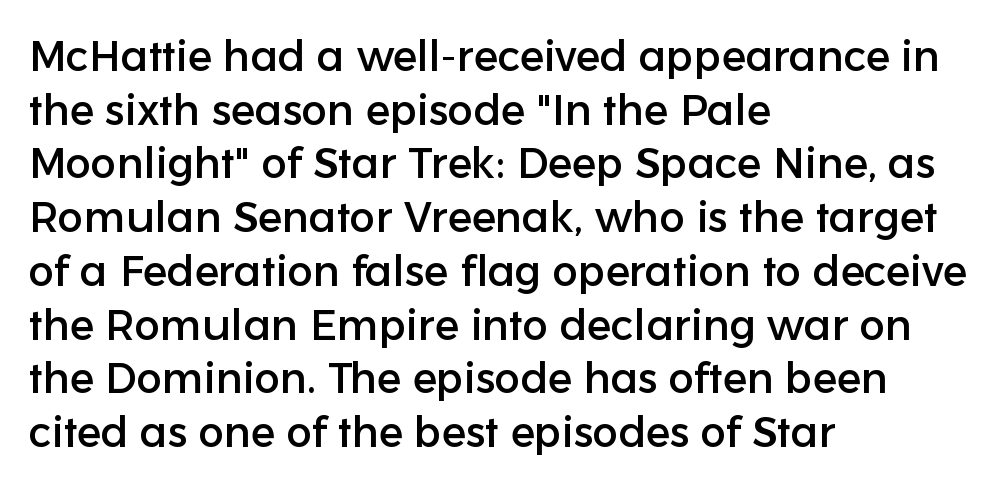
The image shows 43 px sans-serif type, upright; set left-aligned, normal line spacing (1.25x), normal letter spacing, not underlined; low stroke contrast and a medium x-height.
